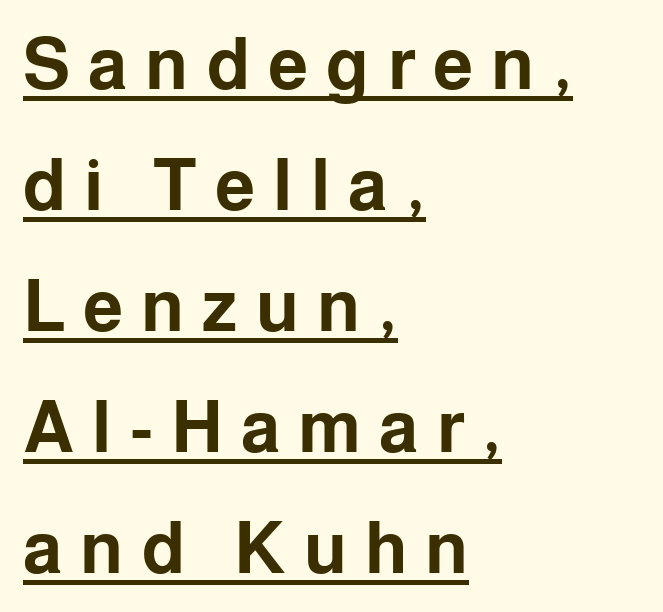
The image shows 72 px bold sans-serif type, upright; set left-aligned, normal line spacing (1.68x), unusually wide letter spacing (+0.25 em), underlined; low stroke contrast and a medium x-height.
